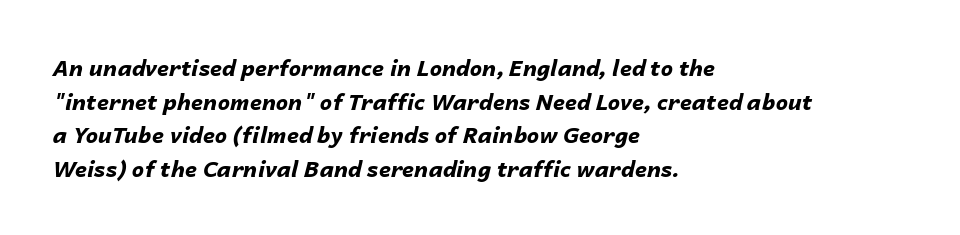
Q: Is the text bold? A: Yes.
Q: Is the text italic (slanted)? A: Yes, it leans right by about 14 degrees.
Q: Is the text underlined? A: No.
Q: How is the paragraph aligned? A: Left-aligned.
Q: Is the spacing between letters normal or unusually wide? A: Normal.
Q: Is the spacing between lines tight, normal or loose? A: Normal.
